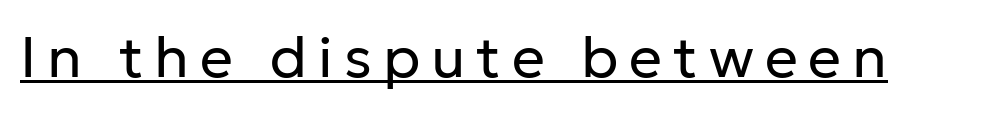
The axis of the letterforms is exactly vertical. Stems here are at most as thick as an everyday book face. Classification — sans serif. The letters advance in unequal steps, a hallmark of proportional type. This sample carries an underscore along the baseline area.
